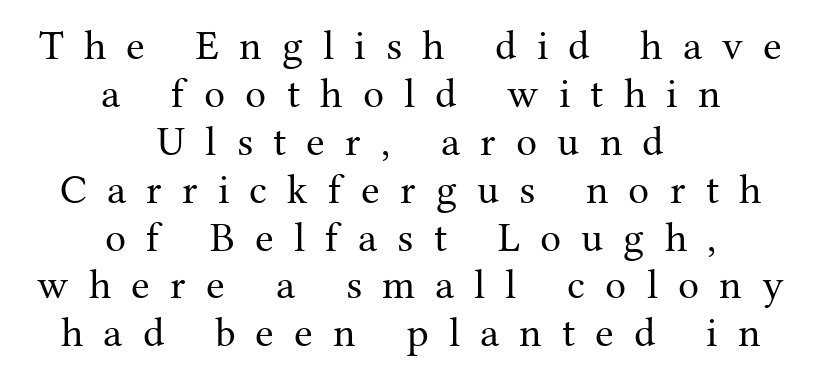
The image shows 42 px regular-weight serif type, upright; set centered, tight line spacing (1.14x), unusually wide letter spacing (+0.48 em), not underlined; medium stroke contrast and a medium x-height.
